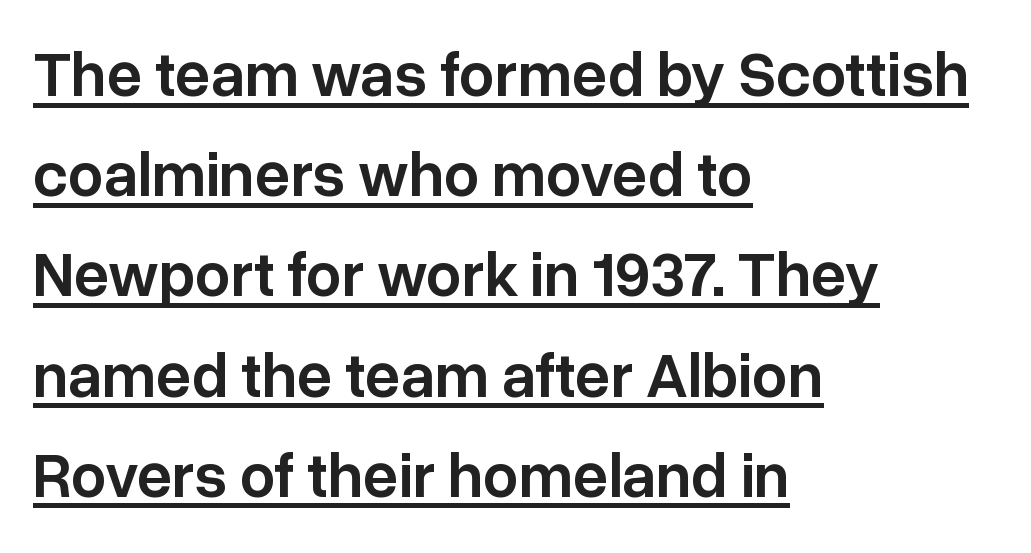
The image shows 63 px semibold sans-serif type, upright; set left-aligned, normal line spacing (1.59x), normal letter spacing, underlined; low stroke contrast and a medium x-height.
